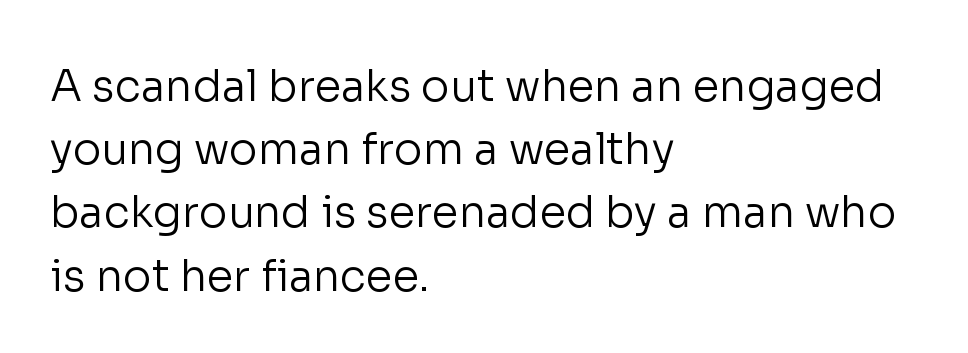
The image shows 43 px regular-weight sans-serif type, upright; set left-aligned, normal line spacing (1.47x), normal letter spacing, not underlined; low stroke contrast and a medium x-height.
